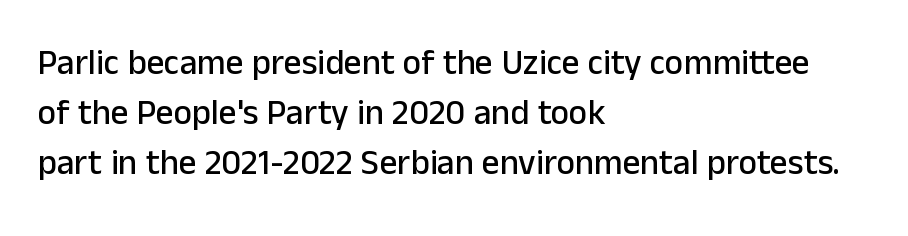
Q: Is the text italic (slanted)? A: No, it is upright.
Q: Is the typeface a serif or a sans-serif typeface? A: Sans-serif.
Q: Is the text underlined? A: No.
Q: How is the paragraph aligned? A: Left-aligned.
Q: Is the spacing between letters normal or unusually wide? A: Normal.
Q: Is the spacing between lines tight, normal or loose? A: Normal.
Q: Width (condensed, normal, or wide)? A: Normal.
Q: Stroke contrast? A: Low.
Q: x-height? A: Medium.
Q: Monospaced? A: No.
